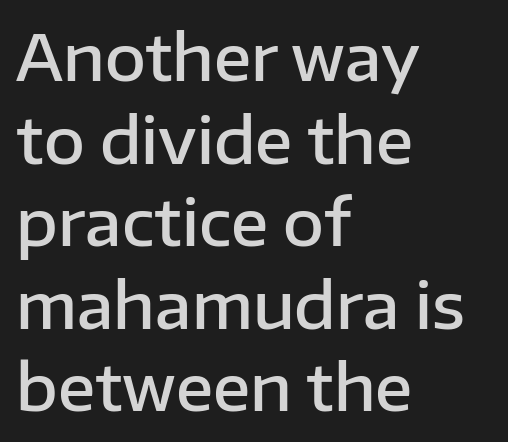
Q: Is the text bold? A: Semi-bold.
Q: Is the text italic (slanted)? A: No, it is upright.
Q: Is the typeface a serif or a sans-serif typeface? A: Sans-serif.
Q: Is the text underlined? A: No.
Q: How is the paragraph aligned? A: Left-aligned.
Q: Is the spacing between letters normal or unusually wide? A: Normal.
Q: Is the spacing between lines tight, normal or loose? A: Normal.
Q: Width (condensed, normal, or wide)? A: Normal.
Q: Stroke contrast? A: Low.
Q: x-height? A: Medium.
Q: Monospaced? A: No.
